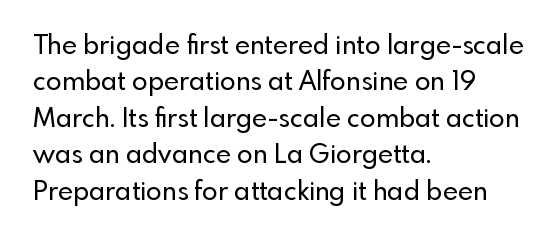
{"italic": "no", "underline": "no", "align": "left", "line_spacing": "normal", "line_spacing_ratio": 1.4, "letter_spacing": "normal", "letter_spacing_em": 0.0, "glyph_px": 26}
